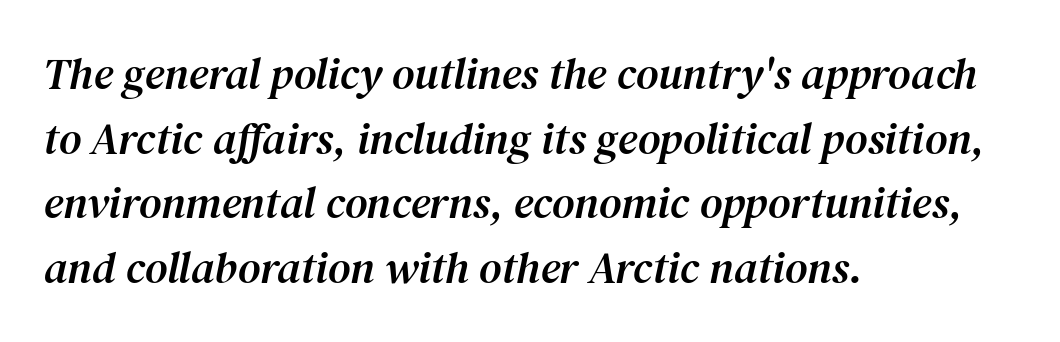
{"serif": "yes", "italic": "yes", "lean": "right", "slant_degrees": 12, "width": "normal", "stroke_contrast": "medium", "x_height": "medium", "monospaced": "no", "underline": "no", "align": "left", "line_spacing": "normal", "line_spacing_ratio": 1.47, "letter_spacing": "normal", "letter_spacing_em": 0.0, "glyph_px": 44}
